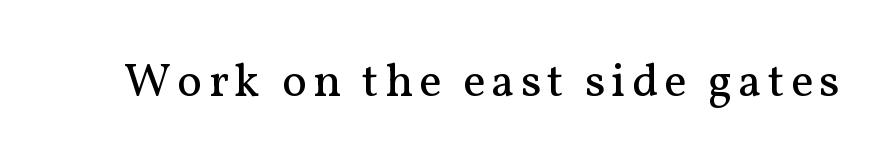
{"serif": "yes", "italic": "no", "bold": "no", "weight": "regular", "width": "normal", "stroke_contrast": "medium", "x_height": "medium", "monospaced": "no", "underline": "no", "glyph_px": 47}
